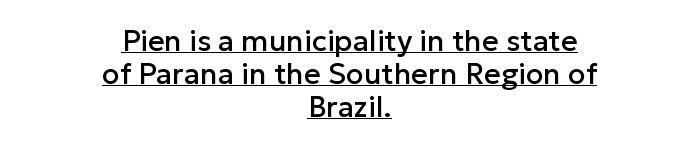
You could not count columns in this text — the font is proportionally spaced. This is the regular roman posture of the typeface. Are there feet on the stems? There aren't — it's a sans. Underlining? Definitely there. Teacher's note: observe the equal gaps on both sides — that is centered alignment. In terms of leading, this rendering errs on the cramped side.
